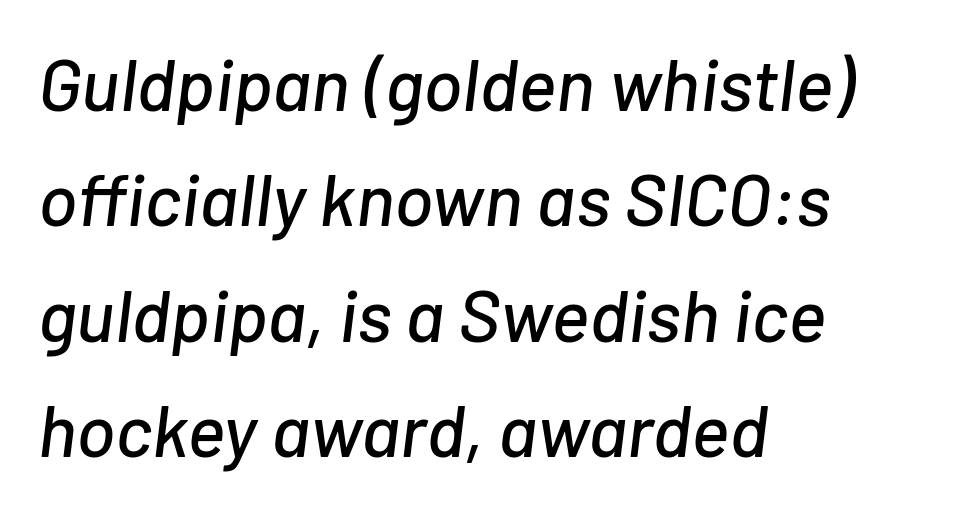
{"italic": "yes", "lean": "right", "slant_degrees": 7, "width": "normal", "stroke_contrast": "low", "x_height": "medium", "monospaced": "no", "underline": "no", "align": "left", "line_spacing": "normal", "line_spacing_ratio": 1.58, "letter_spacing": "normal", "letter_spacing_em": 0.0, "glyph_px": 73}
